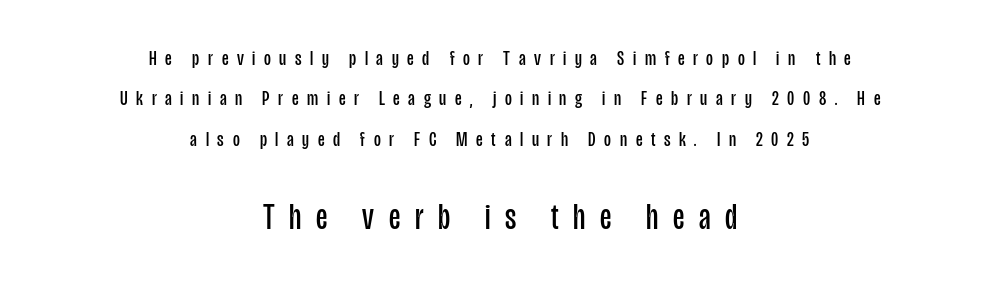
The image shows 36 px regular-weight, condensed sans-serif type, upright; set centered, loose line spacing (1.92x), unusually wide letter spacing (+0.41 em), not underlined; the second (bottom) block is 1.71x larger; low stroke contrast and a large x-height.
